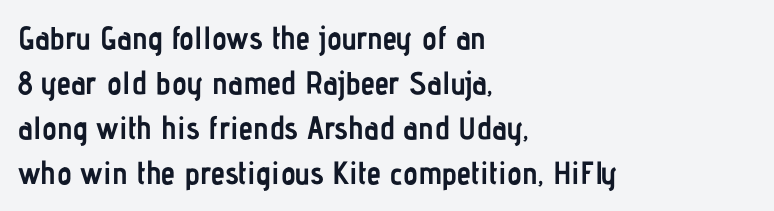
Honestly, the row spacing looks completely unremarkable. Honestly, there is no underline to notice here at all. Set as a true bold cut, around the 700 mark. Is this a fixed-width face? No — the glyphs have proportional, varying widths. The typography opts for an upright posture over an oblique one. A sans-serif font was chosen for this passage.
